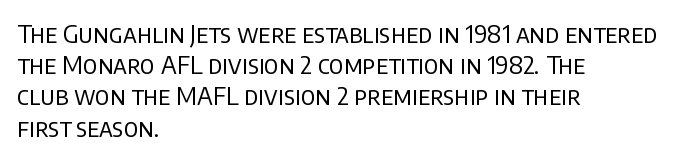
Spacing between characters is what you'd get straight out of the box. Ordinary non-slanted type is in use. The compositor pushed each line to the left boundary. Rows of type keep a routine distance in the vertical direction.
